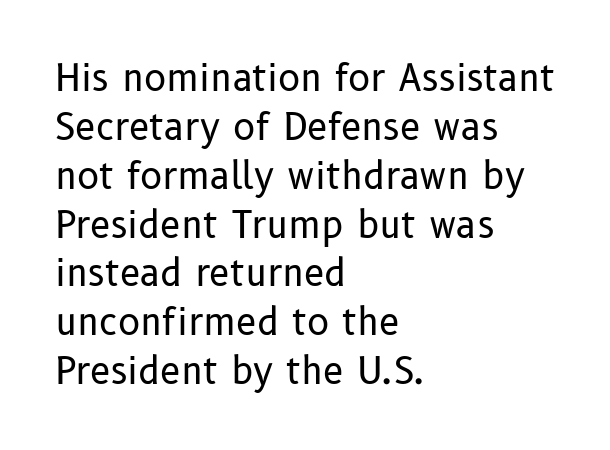
The type is set solid horizontally, with unmodified tracking. The words here are not underlined. A typesetter would call this leading conventional body-copy spacing. No heavy texture on the line: the type isn't bold. These lines are rendered in a variable-pitch font. Typographically, this falls in the sans-serif category.
